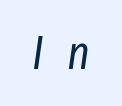
{"italic": "yes", "lean": "right", "slant_degrees": 8, "bold": "no", "weight": "regular", "width": "condensed", "stroke_contrast": "low", "x_height": "medium", "monospaced": "no", "underline": "no", "letter_spacing": "wide", "letter_spacing_em": 0.5, "glyph_px": 48}
